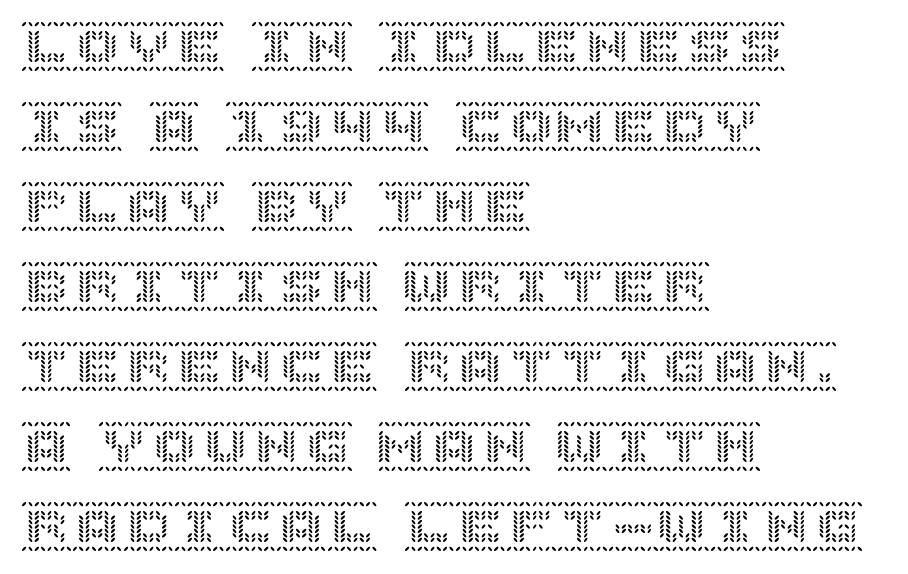
When letters stand straight like this, we call the style roman or upright. Does the leading feel generous? No, just average. These lines keep a tight, regular rhythm from letter to letter. Rule under the text: the space is simply empty. Each line starts at the same left margin while the right side varies.
